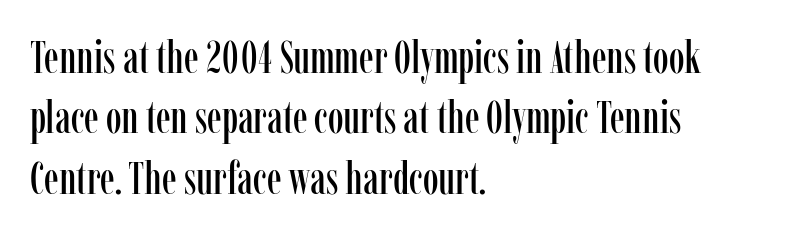
Think of a printed novel: that variable character pitch is what you see here. No word sits above an underline. Old-style or modern, the face here clearly has serifs. No italicization has been applied; the sample stays upright. In CSS terms this would be text-align: left.
